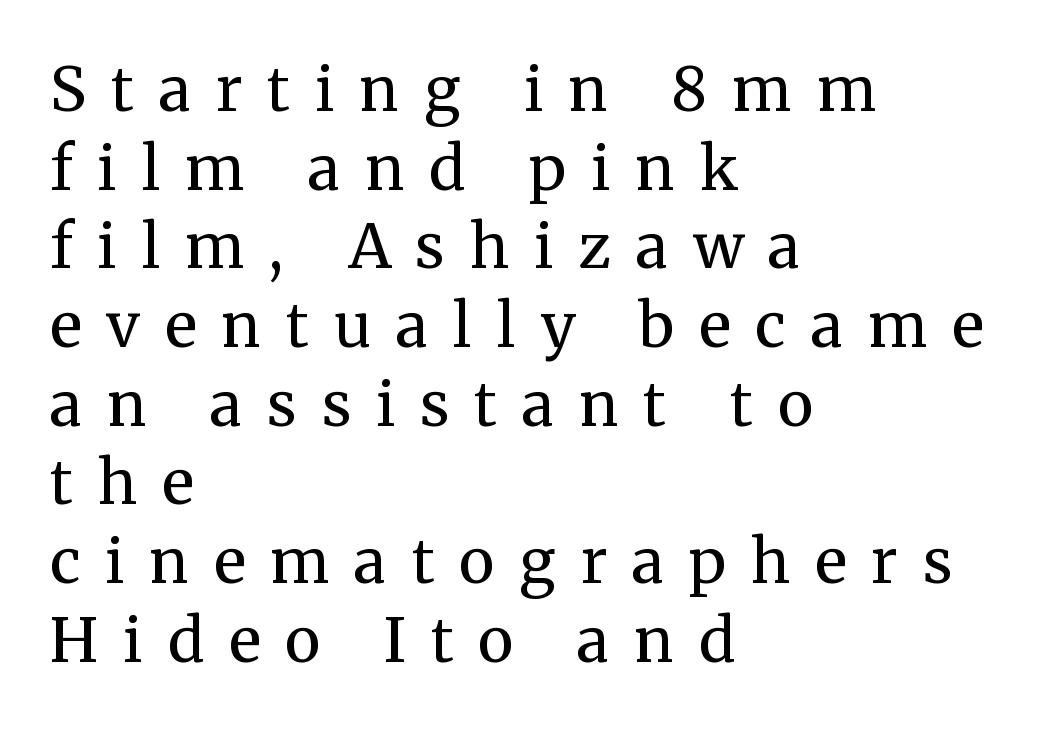
The image shows 61 px regular-weight serif type, upright; set left-aligned, normal line spacing (1.29x), unusually wide letter spacing (+0.41 em), not underlined; medium stroke contrast and a medium x-height.
